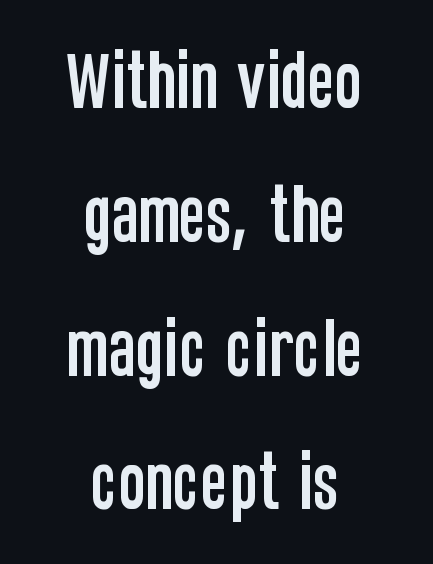
Each letter keeps its own natural width here, so spacing adapts to shape. Horizontal bands of white between lines are thick stripes. This rendering uses center alignment, leaving both contours irregular but symmetric. In terms of letterform style, serifs are entirely absent.
